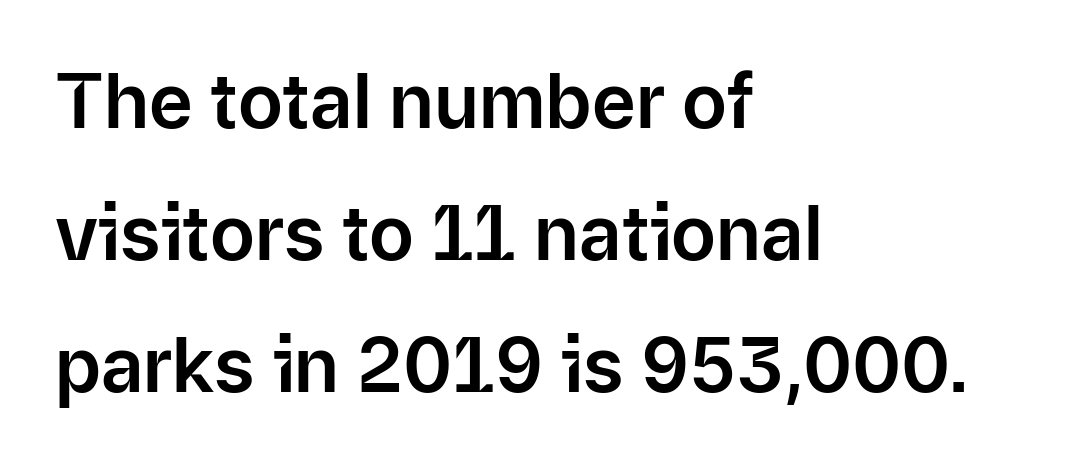
{"serif": "no", "italic": "no", "width": "normal", "stroke_contrast": "low", "x_height": "medium", "monospaced": "no", "underline": "no", "align": "left", "line_spacing_ratio": 1.76, "letter_spacing": "normal", "letter_spacing_em": 0.0, "glyph_px": 75}
